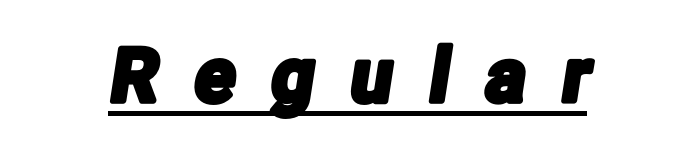
The specimen includes a rule beneath the text block's lines. This sample has the flowing, uneven cadence of proportional lettering. Nothing sits at the stroke ends, so this counts as sans-serif. Look at the tracking — it's clearly loosened, letters drifting apart.
